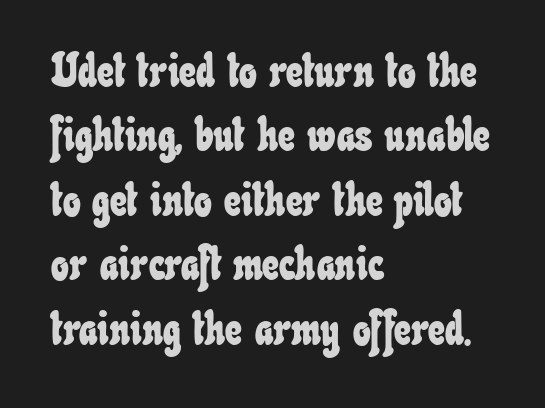
The image shows 47 px condensed type; set left-aligned, normal line spacing (1.37x), normal letter spacing, not underlined; low stroke contrast and a small x-height.
